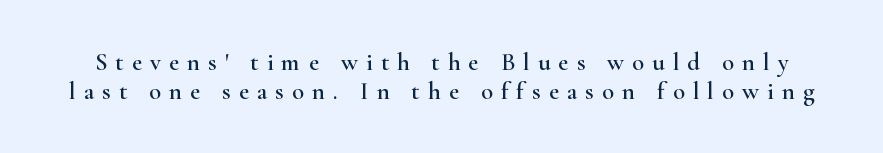
Quick note: underline off. The horizontal fit of the characters is loose and conspicuously gappy. Vertical strokes here are truly vertical.
